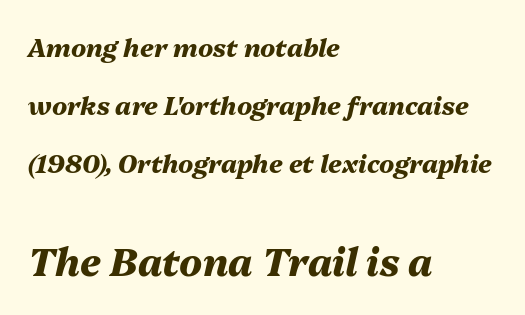
Short note: letters normally spaced. Spacing verdict: proportional, widths tailored to each character. A clean baseline with only descenders dipping below it. Does the weight exceed regular? Yes, all the way to bold. The vertical gap from one line to the next is large. Which of the two is more prominent by size? The second, at the bottom.
